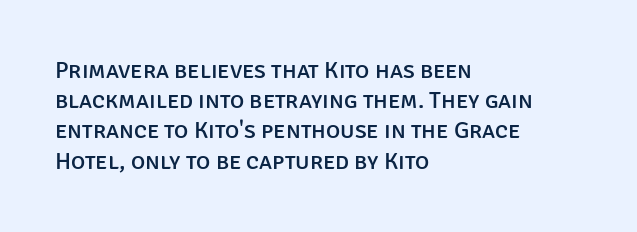
Q: Is the text italic (slanted)? A: No, it is upright.
Q: Is the text underlined? A: No.
Q: How is the paragraph aligned? A: Left-aligned.
Q: Is the spacing between letters normal or unusually wide? A: Normal.
Q: Is the spacing between lines tight, normal or loose? A: Normal.
